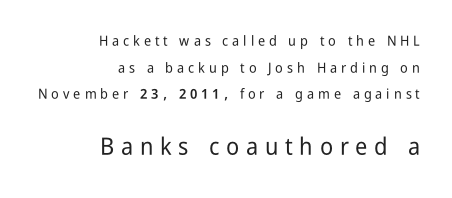
Q: Is the text italic (slanted)? A: No, it is upright.
Q: Is the text underlined? A: No.
Q: How is the paragraph aligned? A: Right-aligned.
Q: Is the spacing between letters normal or unusually wide? A: Unusually wide.
Q: Is the spacing between lines tight, normal or loose? A: Loose.
Q: Which block of text is set in a larger size, the first (top) or the second (bottom)? A: The second (bottom) one.
